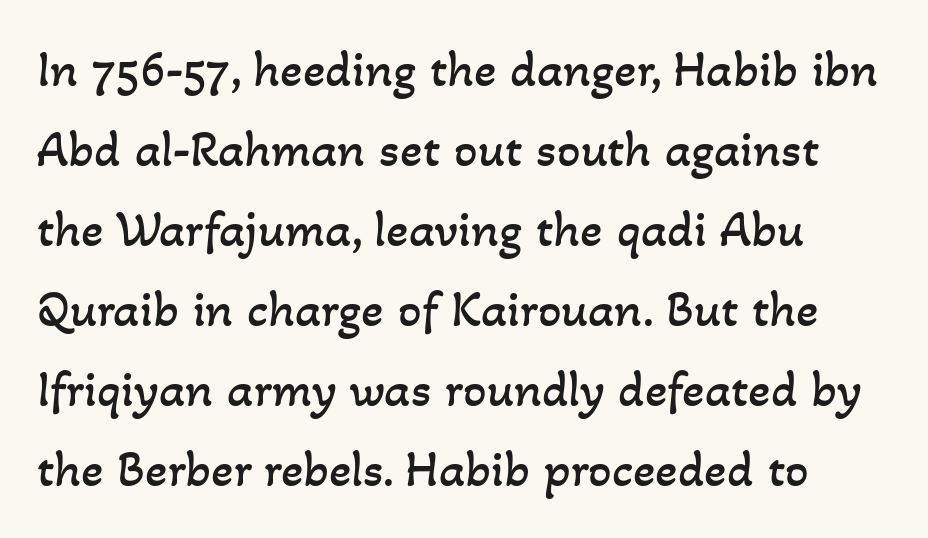
{"bold": "no", "weight": "regular", "width": "normal", "stroke_contrast": "low", "x_height": "small", "monospaced": "no", "underline": "no", "align": "left", "line_spacing": "normal", "line_spacing_ratio": 1.54, "letter_spacing": "normal", "letter_spacing_em": 0.0, "glyph_px": 52}
